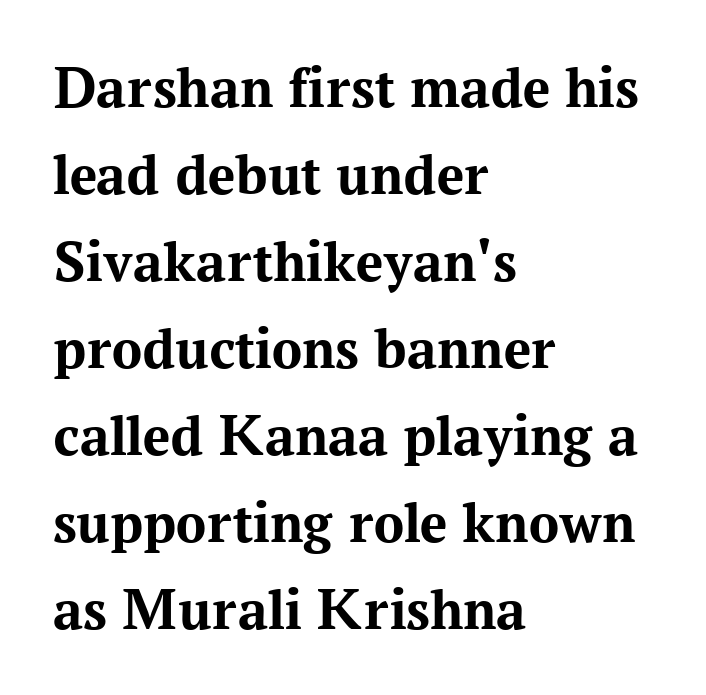
The image shows 60 px bold serif type, upright; set left-aligned, normal line spacing (1.45x), normal letter spacing, not underlined; medium stroke contrast and a medium x-height.
